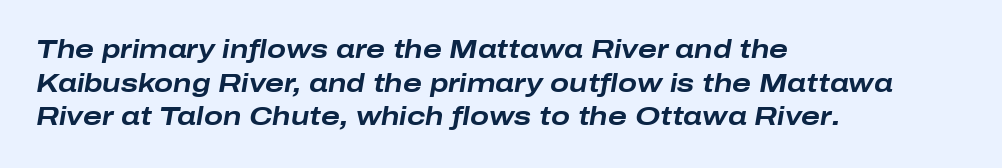
The image shows 25 px bold type, italic (leaning right); set left-aligned, normal line spacing (1.35x), normal letter spacing, not underlined.
